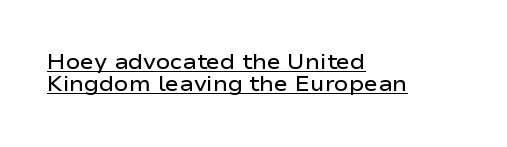
{"italic": "no", "bold": "semi", "underline": "yes", "align": "left", "line_spacing": "tight", "line_spacing_ratio": 1.05, "letter_spacing": "normal", "letter_spacing_em": 0.0, "glyph_px": 21}
